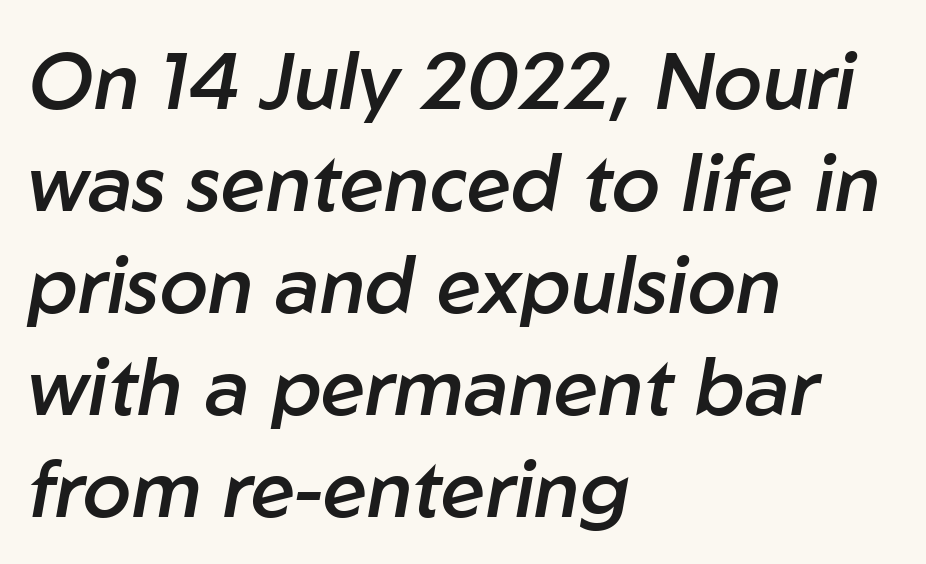
Q: Is the text bold? A: Semi-bold.
Q: Is the text italic (slanted)? A: Yes, it leans right by about 10 degrees.
Q: Is the text underlined? A: No.
Q: How is the paragraph aligned? A: Left-aligned.
Q: Is the spacing between letters normal or unusually wide? A: Normal.
Q: Is the spacing between lines tight, normal or loose? A: Normal.
Q: Width (condensed, normal, or wide)? A: Normal.
Q: Stroke contrast? A: Low.
Q: x-height? A: Medium.
Q: Monospaced? A: No.
